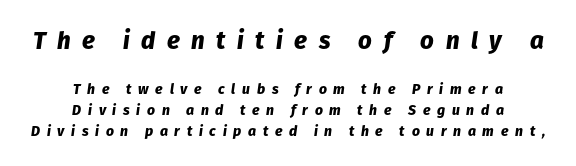
The image shows 24 px bold type, italic (leaning right); set centered, normal line spacing (1.47x), unusually wide letter spacing (+0.48 em), not underlined; the first (top) block is 1.71x larger.
